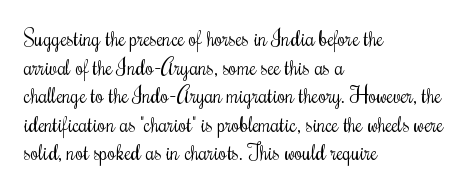
Q: Is the text bold? A: No.
Q: Is the text italic (slanted)? A: Yes.
Q: Is the text underlined? A: No.
Q: How is the paragraph aligned? A: Left-aligned.
Q: Is the spacing between letters normal or unusually wide? A: Normal.
Q: Is the spacing between lines tight, normal or loose? A: Normal.
